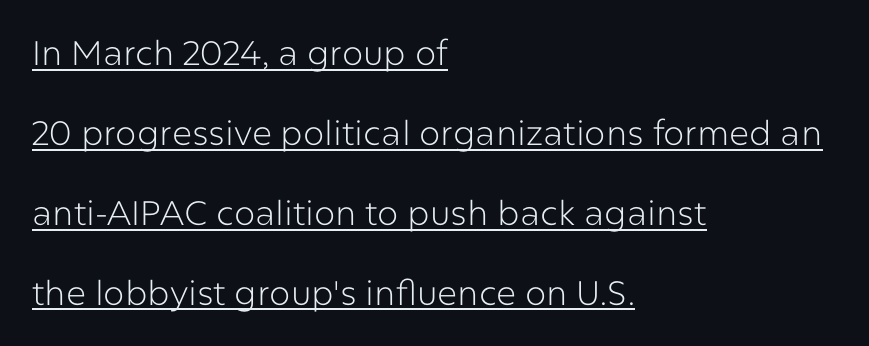
Q: Is the text bold? A: No.
Q: Is the text italic (slanted)? A: No, it is upright.
Q: Is the typeface a serif or a sans-serif typeface? A: Sans-serif.
Q: Is the text underlined? A: Yes.
Q: How is the paragraph aligned? A: Left-aligned.
Q: Is the spacing between letters normal or unusually wide? A: Normal.
Q: Is the spacing between lines tight, normal or loose? A: Loose.
Q: Width (condensed, normal, or wide)? A: Normal.
Q: Stroke contrast? A: Low.
Q: x-height? A: Medium.
Q: Monospaced? A: No.
